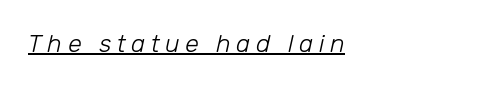
The image shows 25 px text type, italic (leaning right); set unusually wide letter spacing (+0.22 em), underlined.
